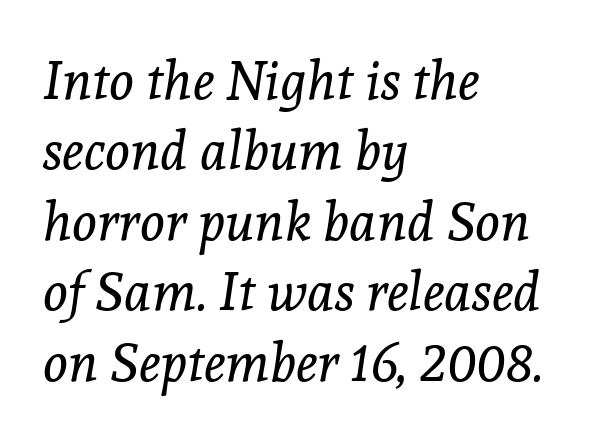
A typesetter would call this leading conventional body-copy spacing. Is this a sans? No — the strokes have serifs. Typeset ragged right — the left edge is the straight one. Summary of weight: not heavy and not bold. Designer's note — italics engaged. A typesetter would call this zero additional tracking.
